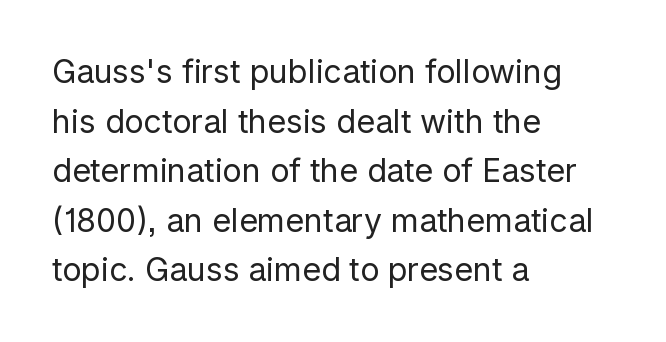
{"serif": "no", "italic": "no", "bold": "no", "weight": "regular", "width": "normal", "stroke_contrast": "low", "x_height": "medium", "monospaced": "no", "underline": "no", "align": "left", "line_spacing": "normal", "line_spacing_ratio": 1.55, "letter_spacing": "normal", "letter_spacing_em": 0.0, "glyph_px": 32}
